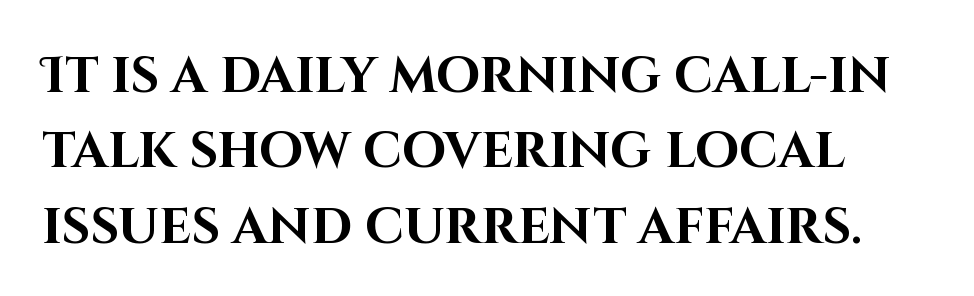
Q: Is the text bold? A: Yes.
Q: Is the text italic (slanted)? A: No, it is upright.
Q: Is the typeface a serif or a sans-serif typeface? A: Sans-serif.
Q: Is the text underlined? A: No.
Q: Is the spacing between letters normal or unusually wide? A: Normal.
Q: Is the spacing between lines tight, normal or loose? A: Normal.
Q: Width (condensed, normal, or wide)? A: Normal.
Q: Stroke contrast? A: High.
Q: x-height? A: Large.
Q: Monospaced? A: No.
